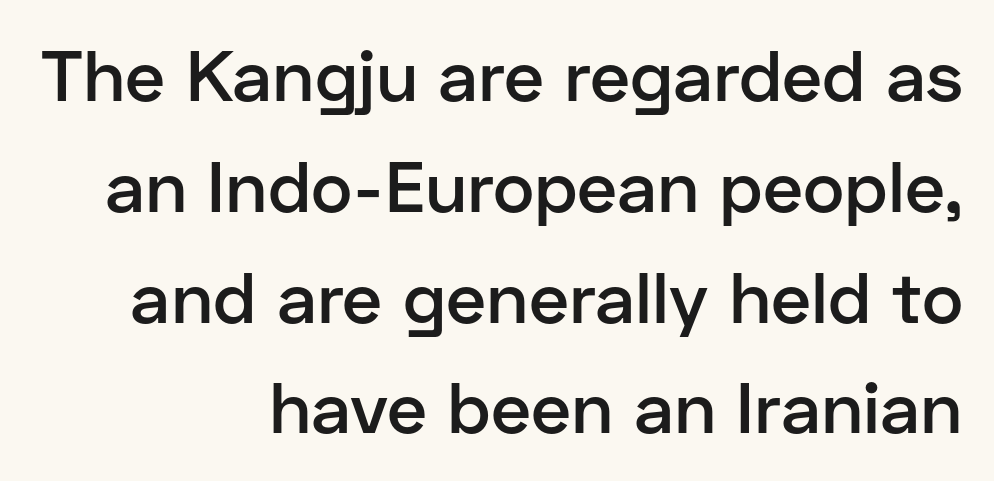
{"serif": "no", "italic": "no", "bold": "semi", "weight": "semibold", "width": "normal", "stroke_contrast": "low", "x_height": "medium", "monospaced": "no", "underline": "no", "align": "right", "line_spacing": "normal", "line_spacing_ratio": 1.56, "letter_spacing": "normal", "letter_spacing_em": 0.0, "glyph_px": 71}
